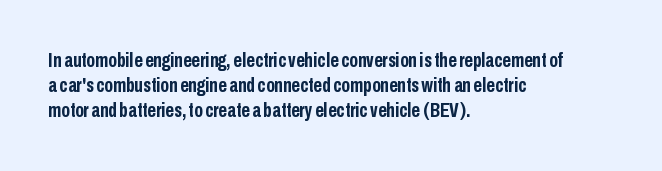
The image shows 21 px bold type, upright; set left-aligned, line spacing 1.2x, normal letter spacing, not underlined.
